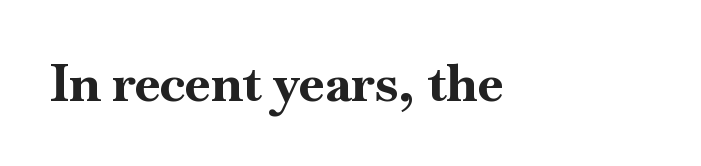
{"serif": "yes", "italic": "no", "bold": "yes", "weight": "bold", "width": "normal", "stroke_contrast": "high", "x_height": "small", "monospaced": "no", "underline": "no", "letter_spacing": "normal", "letter_spacing_em": 0.0, "glyph_px": 52}
